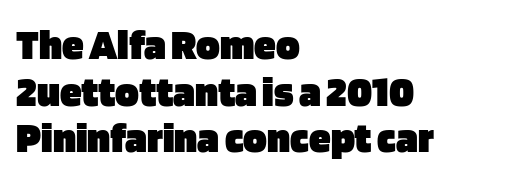
Anything drawn beneath the words? Only blank space. Nope, not italic — everything's standing straight. The passage shown is typed in a proportional face where columns would drift. On the weight axis this lands at bold, roughly 700. Alignment: flush left.
